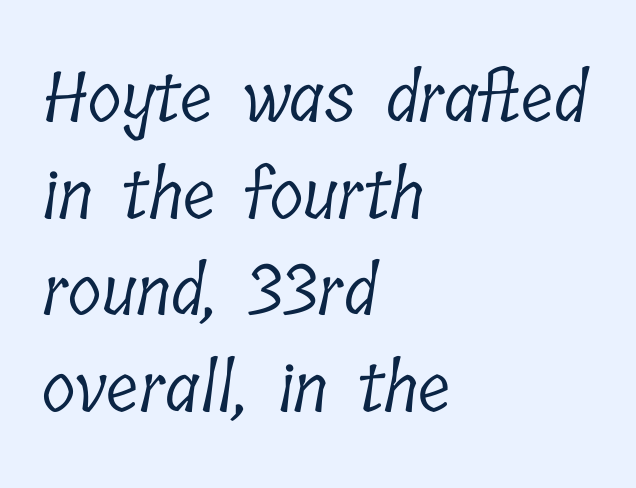
{"serif": "yes", "bold": "no", "weight": "light", "width": "condensed", "stroke_contrast": "low", "x_height": "medium", "monospaced": "no", "underline": "no", "align": "left", "line_spacing": "normal", "line_spacing_ratio": 1.4, "letter_spacing": "normal", "letter_spacing_em": 0.0, "glyph_px": 69}
